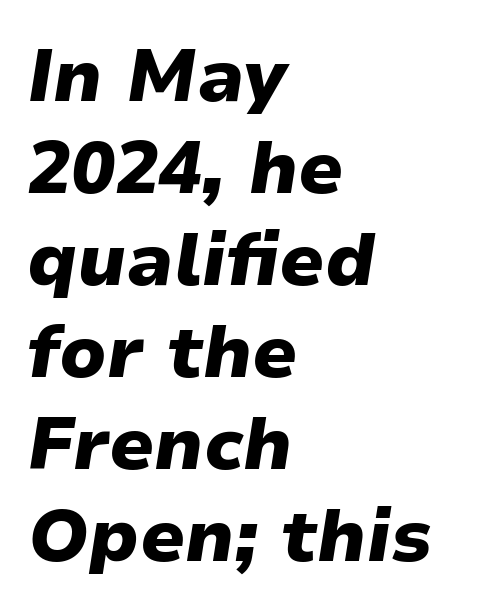
{"italic": "yes", "lean": "right", "slant_degrees": 9, "bold": "yes", "weight": "heavy", "width": "normal", "stroke_contrast": "low", "x_height": "medium", "monospaced": "no", "underline": "no", "align": "left", "line_spacing": "normal", "line_spacing_ratio": 1.26, "letter_spacing": "normal", "letter_spacing_em": 0.0, "glyph_px": 73}
